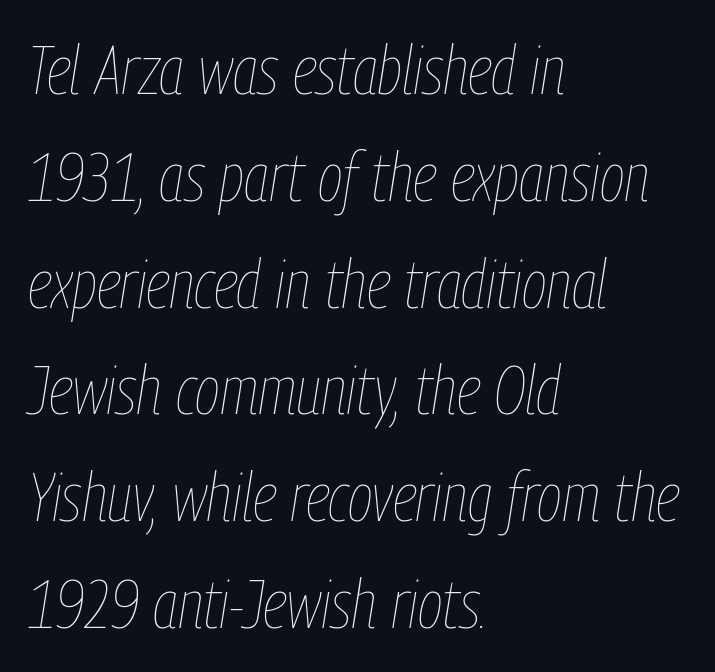
Q: Is the text bold? A: No.
Q: Is the text italic (slanted)? A: Yes, it leans right by about 9 degrees.
Q: Is the text underlined? A: No.
Q: How is the paragraph aligned? A: Left-aligned.
Q: Is the spacing between letters normal or unusually wide? A: Normal.
Q: Is the spacing between lines tight, normal or loose? A: Normal.
Q: Width (condensed, normal, or wide)? A: Condensed.
Q: Stroke contrast? A: Low.
Q: x-height? A: Medium.
Q: Monospaced? A: No.
